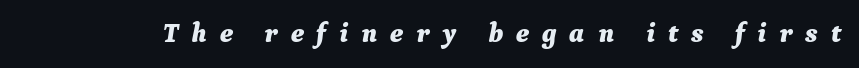
Decoration check: the copy has no underline. The face used here has the dense, thick strokes of a bold. This is oblique type, the kind used for emphasis or titles. Words appear elongated and porous because spacing is wide.
